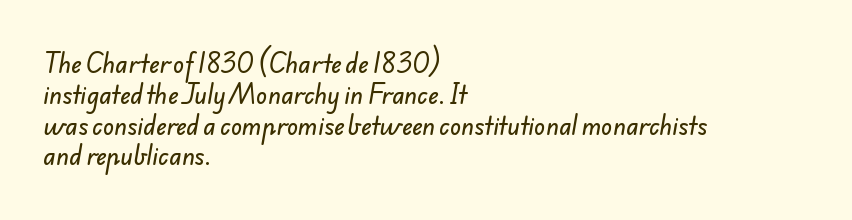
The image shows 23 px text type; set left-aligned, normal line spacing (1.34x), normal letter spacing, not underlined.
